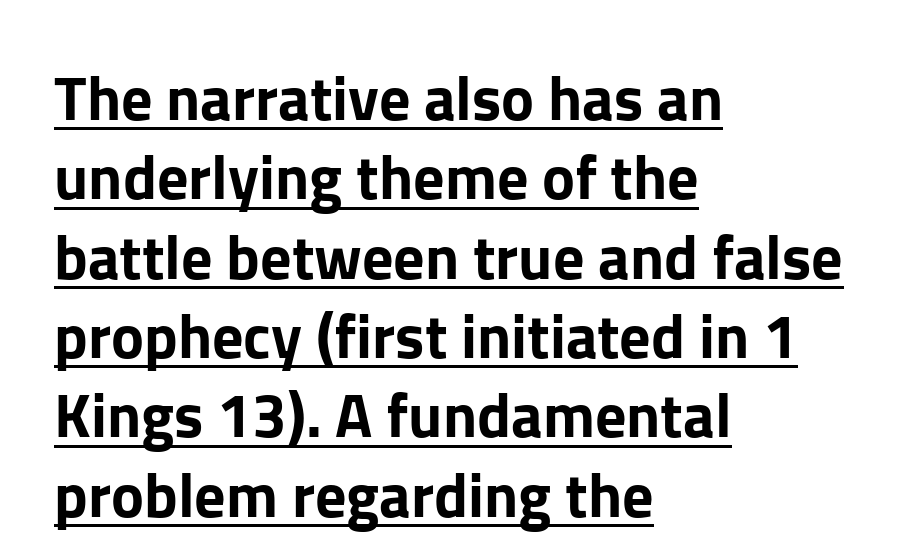
{"serif": "no", "italic": "no", "width": "normal", "stroke_contrast": "low", "x_height": "medium", "monospaced": "no", "underline": "yes", "align": "left", "line_spacing": "normal", "line_spacing_ratio": 1.28, "letter_spacing": "normal", "letter_spacing_em": 0.0, "glyph_px": 62}
